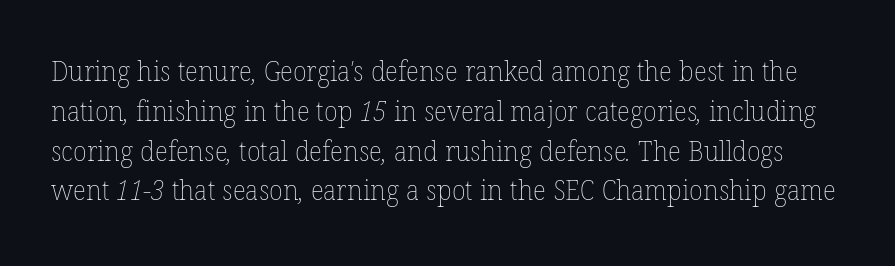
{"bold": "no", "weight": "thin", "width": "normal", "stroke_contrast": "low", "x_height": "medium", "monospaced": "no", "underline": "no", "line_spacing": "normal", "line_spacing_ratio": 1.42, "letter_spacing": "normal", "letter_spacing_em": 0.0, "glyph_px": 28}
